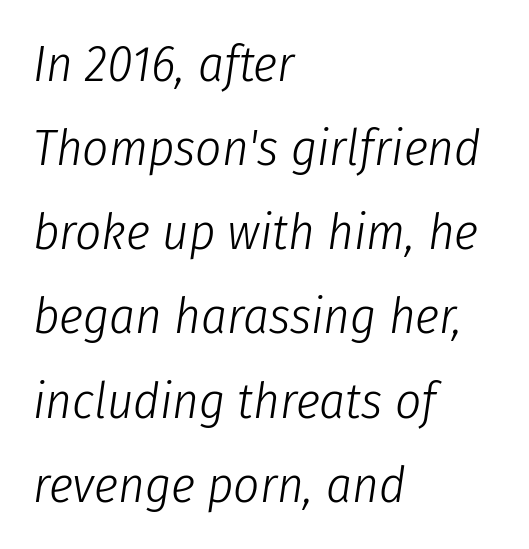
Slant detected: the letters are inclined. The lines are quadded left. Leading matches the norm, producing a regular column. Bare-footed words on every line.
